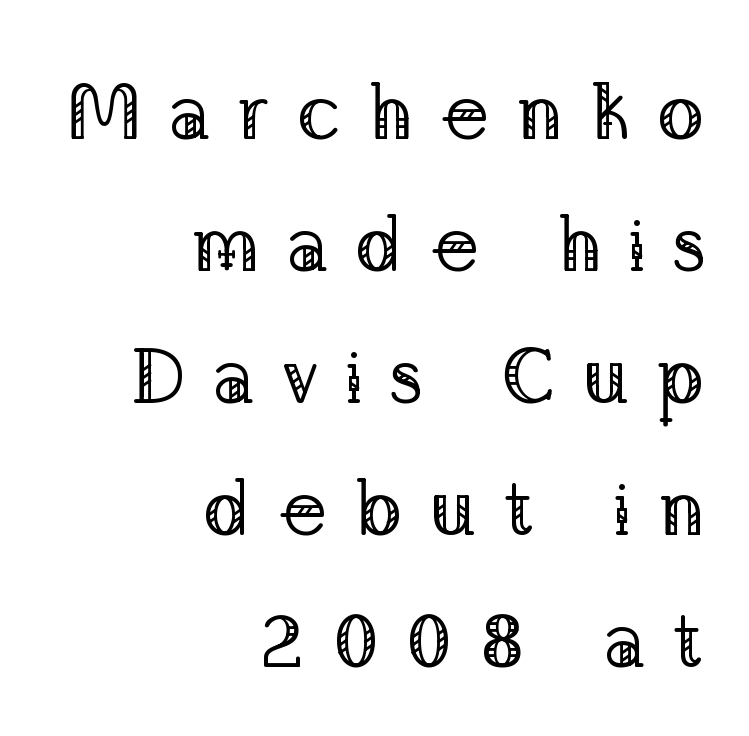
{"serif": "yes", "italic": "no", "bold": "no", "weight": "regular", "width": "normal", "stroke_contrast": "low", "x_height": "medium", "monospaced": "no", "underline": "no", "align": "right", "line_spacing": "normal", "line_spacing_ratio": 1.67, "letter_spacing": "wide", "letter_spacing_em": 0.33, "glyph_px": 79}
